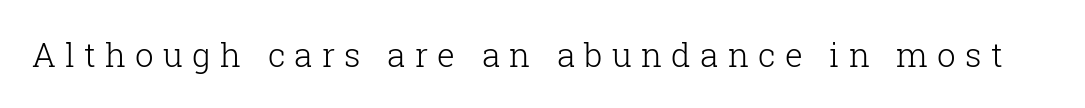
Q: Is the text bold? A: No.
Q: Is the text italic (slanted)? A: No, it is upright.
Q: Is the typeface a serif or a sans-serif typeface? A: Serif.
Q: Is the text underlined? A: No.
Q: Is the spacing between letters normal or unusually wide? A: Unusually wide.
Q: Width (condensed, normal, or wide)? A: Normal.
Q: Stroke contrast? A: Low.
Q: x-height? A: Medium.
Q: Monospaced? A: No.
